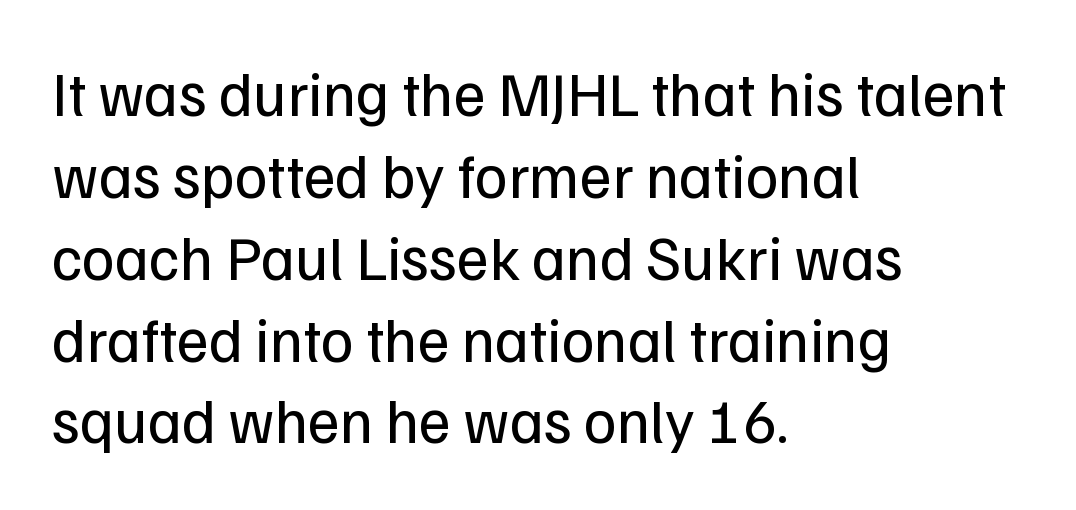
You can tell it's not italic because the verticals are truly vertical. Leftover space on each line is placed entirely after the last word. Words appear dense and cohesive because spacing is normal. Quick note: interline space is typical. The passage shown is typeset with a sans-serif family. The foot of each line stays bare and open.
